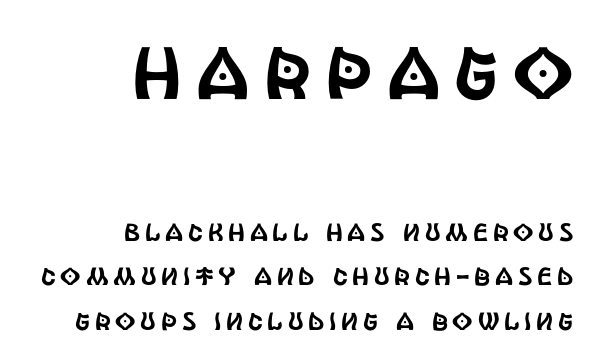
The face used here is a sans, in the tradition of grotesques and geometrics. The letters stand straight up with perfectly vertical stems. The rendering shrinks the type as you move from the upper chunk to the lower. The passage shown is typed in a proportional face where columns would drift.
